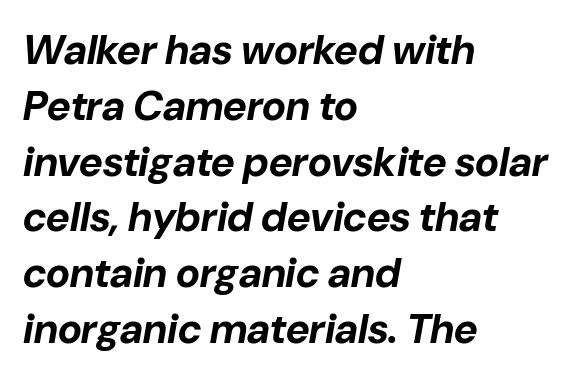
Which margin do the lines hug? The left one — the right edge is uneven. Whoever set this chose a conventional vertical rhythm. These lines are rendered in a variable-pitch font. The horizontal fit of the characters is conventional and even. Notice how the stems are inclined rather than vertical — that's the hallmark of italics. Typesetter's note: full bold, strokes at maximum text heaviness.
